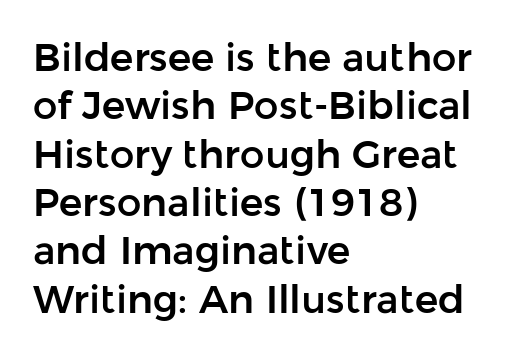
Q: Is the text italic (slanted)? A: No, it is upright.
Q: Is the typeface a serif or a sans-serif typeface? A: Sans-serif.
Q: Is the text underlined? A: No.
Q: How is the paragraph aligned? A: Left-aligned.
Q: Is the spacing between letters normal or unusually wide? A: Normal.
Q: Width (condensed, normal, or wide)? A: Normal.
Q: Stroke contrast? A: Low.
Q: x-height? A: Medium.
Q: Monospaced? A: No.
